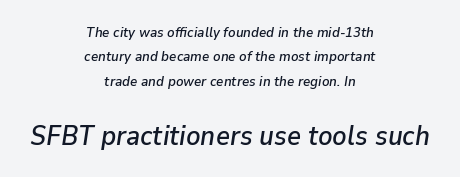
{"italic": "yes", "lean": "right", "slant_degrees": 9, "underline": "no", "align": "center", "line_spacing_ratio": 1.74, "letter_spacing": "normal", "letter_spacing_em": 0.0, "larger_block": "second", "size_ratio": 1.93, "glyph_px": 27}
